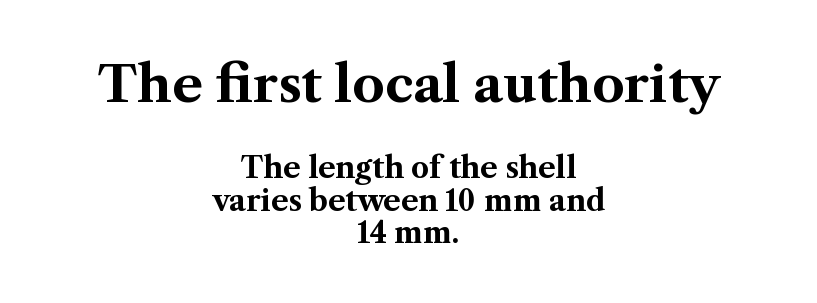
{"serif": "yes", "italic": "no", "bold": "yes", "weight": "bold", "width": "normal", "stroke_contrast": "medium", "x_height": "medium", "monospaced": "no", "underline": "no", "align": "center", "line_spacing": "tight", "line_spacing_ratio": 1.11, "letter_spacing": "normal", "letter_spacing_em": 0.0, "larger_block": "first", "size_ratio": 1.76, "glyph_px": 51}
